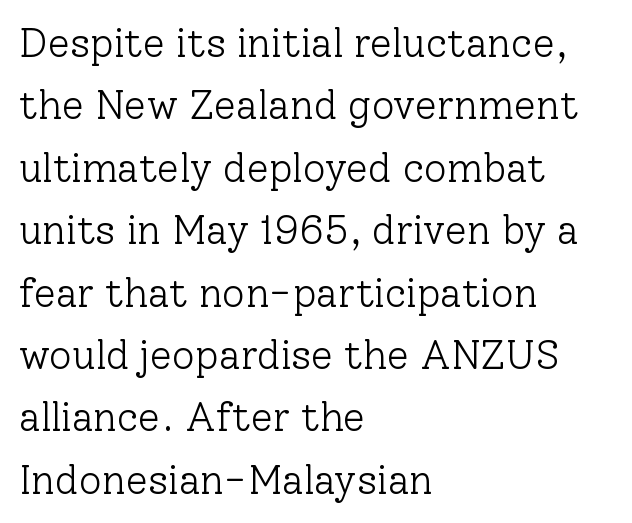
The image shows 40 px light serif type, upright; set left-aligned, normal line spacing (1.56x), normal letter spacing, not underlined; low stroke contrast and a medium x-height.
